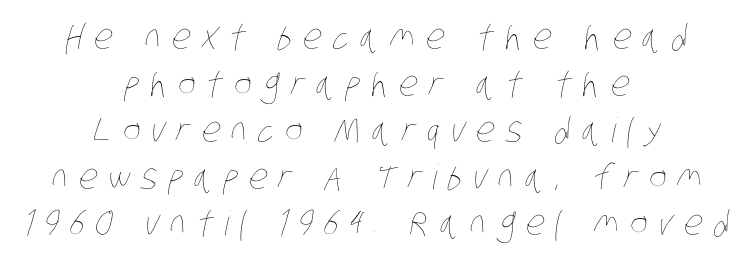
Q: Is the text bold? A: No.
Q: Is the text underlined? A: No.
Q: How is the paragraph aligned? A: Centered.
Q: Is the spacing between letters normal or unusually wide? A: Unusually wide.
Q: Is the spacing between lines tight, normal or loose? A: Normal.
Q: Width (condensed, normal, or wide)? A: Condensed.
Q: Stroke contrast? A: Low.
Q: x-height? A: Large.
Q: Monospaced? A: No.
